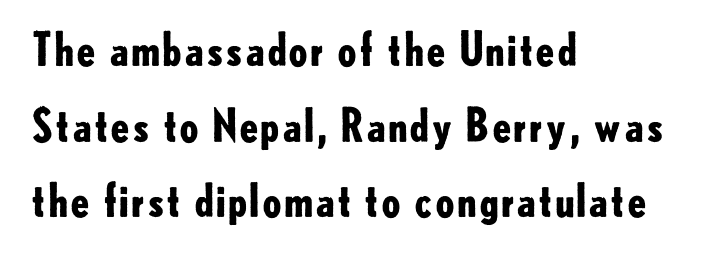
The image shows 45 px bold sans-serif type, upright; set left-aligned, normal line spacing (1.68x), normal letter spacing, not underlined; low stroke contrast and a small x-height.
